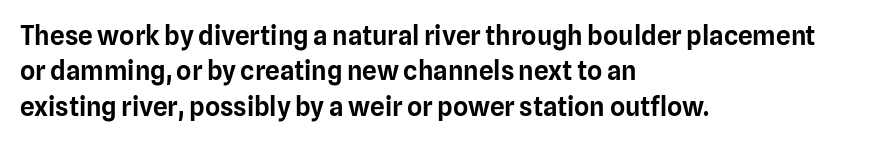
The image shows 26 px text type, upright; set left-aligned, normal line spacing (1.36x), normal letter spacing, not underlined.
